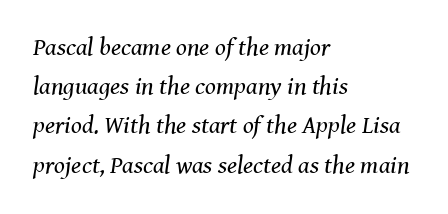
Q: Is the text bold? A: No.
Q: Is the text italic (slanted)? A: Yes, it leans right by about 8 degrees.
Q: Is the text underlined? A: No.
Q: How is the paragraph aligned? A: Left-aligned.
Q: Is the spacing between letters normal or unusually wide? A: Normal.
Q: Is the spacing between lines tight, normal or loose? A: Normal.
